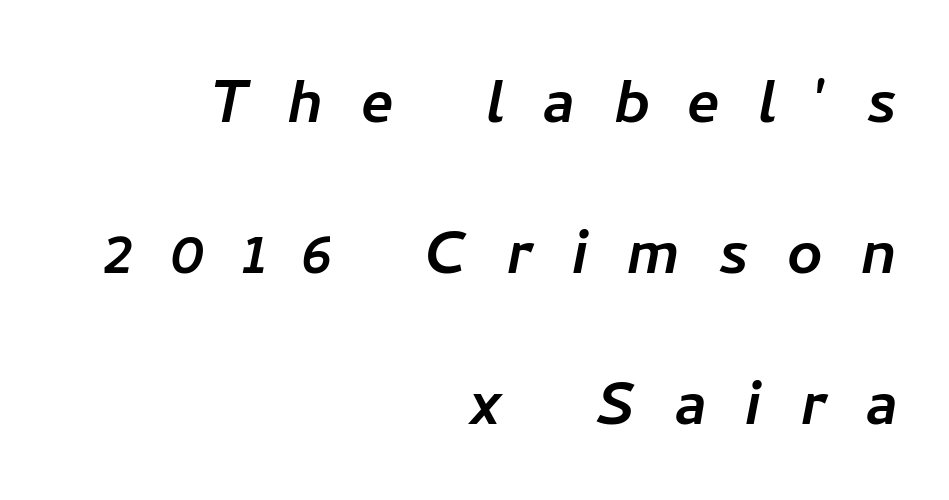
Q: Is the typeface a serif or a sans-serif typeface? A: Sans-serif.
Q: Is the text underlined? A: No.
Q: How is the paragraph aligned? A: Right-aligned.
Q: Is the spacing between letters normal or unusually wide? A: Unusually wide.
Q: Is the spacing between lines tight, normal or loose? A: Loose.
Q: Width (condensed, normal, or wide)? A: Normal.
Q: Stroke contrast? A: Low.
Q: x-height? A: Medium.
Q: Monospaced? A: No.
